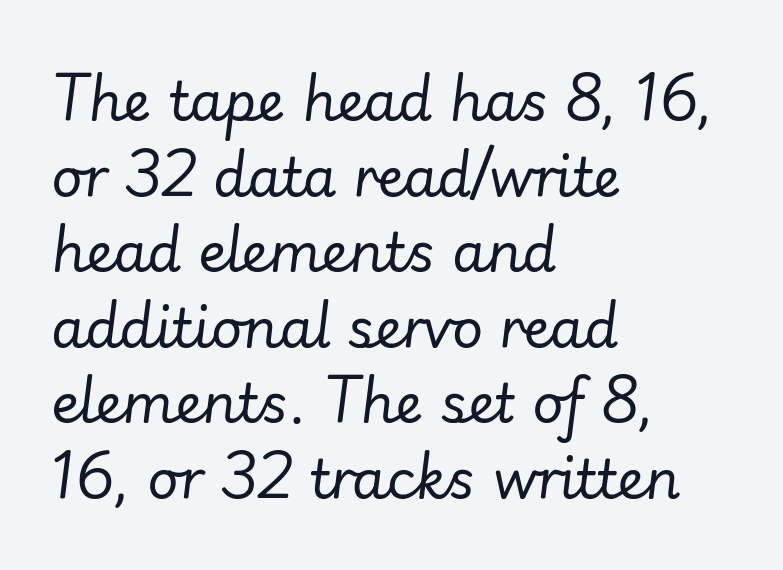
This is oblique type, the kind used for emphasis or titles. You could not count columns in this text — the font is proportionally spaced. The compositor pushed each line to the left boundary. How would I describe the line gaps? Plain and ordinary.
